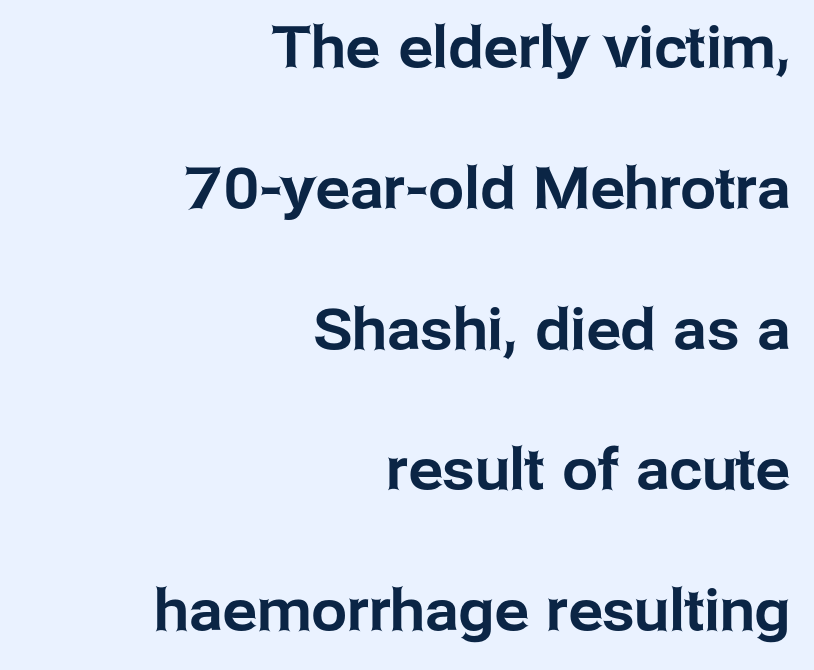
Q: Is the text italic (slanted)? A: No, it is upright.
Q: Is the typeface a serif or a sans-serif typeface? A: Sans-serif.
Q: Is the text underlined? A: No.
Q: How is the paragraph aligned? A: Right-aligned.
Q: Is the spacing between letters normal or unusually wide? A: Normal.
Q: Is the spacing between lines tight, normal or loose? A: Loose.
Q: Width (condensed, normal, or wide)? A: Normal.
Q: Stroke contrast? A: Low.
Q: x-height? A: Medium.
Q: Monospaced? A: No.
